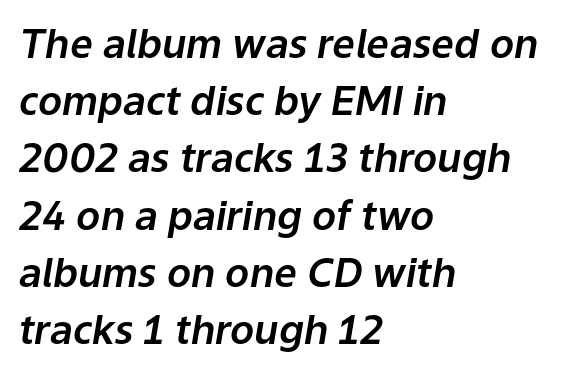
Q: Is the text italic (slanted)? A: Yes, it leans right by about 9 degrees.
Q: Is the text underlined? A: No.
Q: How is the paragraph aligned? A: Left-aligned.
Q: Is the spacing between letters normal or unusually wide? A: Normal.
Q: Is the spacing between lines tight, normal or loose? A: Normal.
Q: Width (condensed, normal, or wide)? A: Normal.
Q: Stroke contrast? A: Low.
Q: x-height? A: Medium.
Q: Monospaced? A: No.
